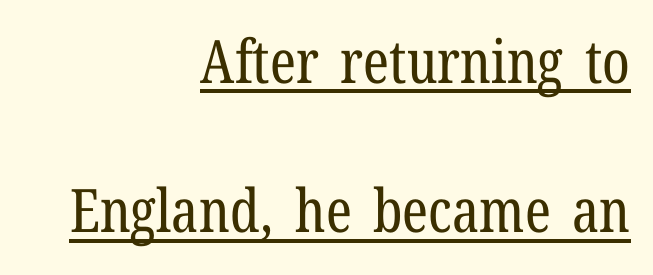
Compared with a typical body face, this is equally light or lighter still. Line ends are locked; line starts wander. Unlike a clean sans, this face finishes its strokes with serifs. In designer terms, the underline attribute is active on this setting.
